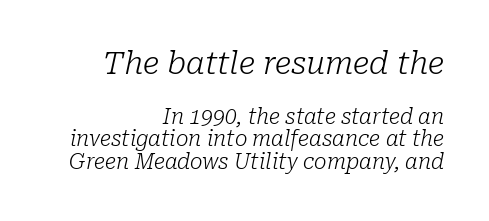
The image shows 31 px light serif type, italic (leaning right); set right-aligned, tight line spacing (1.09x), normal letter spacing, not underlined; the first (top) block is 1.48x larger; low stroke contrast and a medium x-height.
